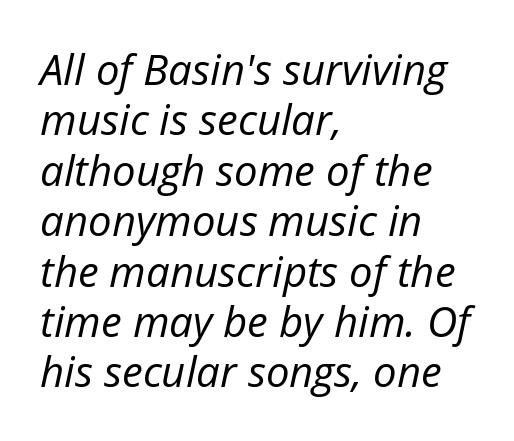
Does the copy run flush right? No — it runs flush left. In terms of posture, this sample is oblique. Check under the words: just untouched page. Varying glyph widths throughout — classic text-font behaviour. Heft: none added — not bold. Characters follow at the spacing the type designer built in.
